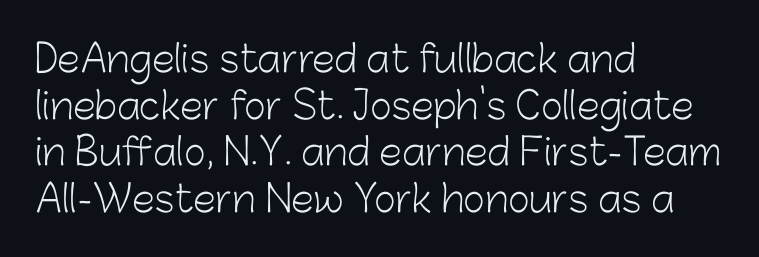
The image shows 37 px light sans-serif type, upright; set left-aligned, normal line spacing (1.26x), normal letter spacing, not underlined; low stroke contrast and a medium x-height.
